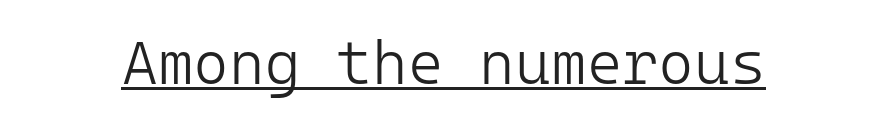
The image shows 61 px light sans-serif type, upright, monospaced; set normal letter spacing, underlined; low stroke contrast and a medium x-height.
